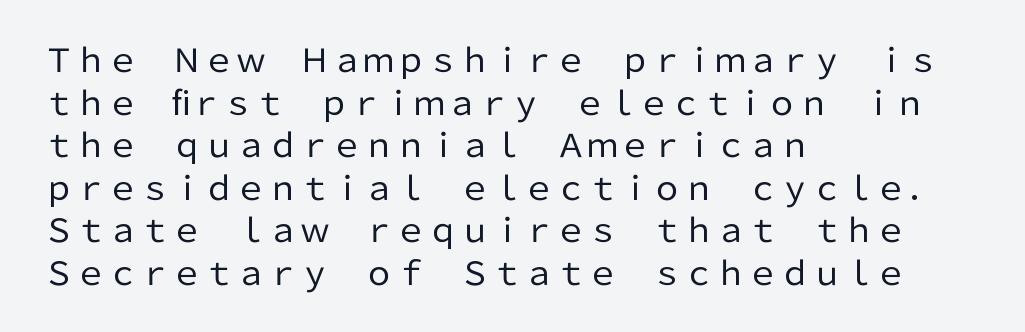
Looks like regular typesetting: each glyph gets only the width it needs. The font family rendered here belongs to the sans-serif group. Each stroke keeps to a modest, everyday thickness or less. Decoration check: the copy has no underline.
